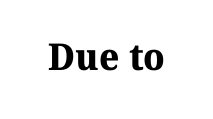
The image shows 37 px bold serif type; set normal letter spacing, not underlined; medium stroke contrast and a medium x-height.
